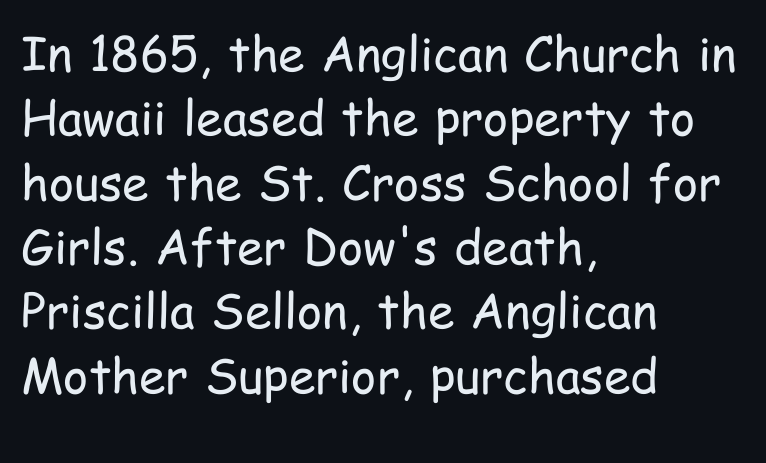
Q: Is the text bold? A: No.
Q: Is the text italic (slanted)? A: No, it is upright.
Q: Is the typeface a serif or a sans-serif typeface? A: Sans-serif.
Q: Is the text underlined? A: No.
Q: How is the paragraph aligned? A: Left-aligned.
Q: Is the spacing between letters normal or unusually wide? A: Normal.
Q: Is the spacing between lines tight, normal or loose? A: Normal.
Q: Width (condensed, normal, or wide)? A: Condensed.
Q: Stroke contrast? A: Low.
Q: x-height? A: Medium.
Q: Monospaced? A: No.
